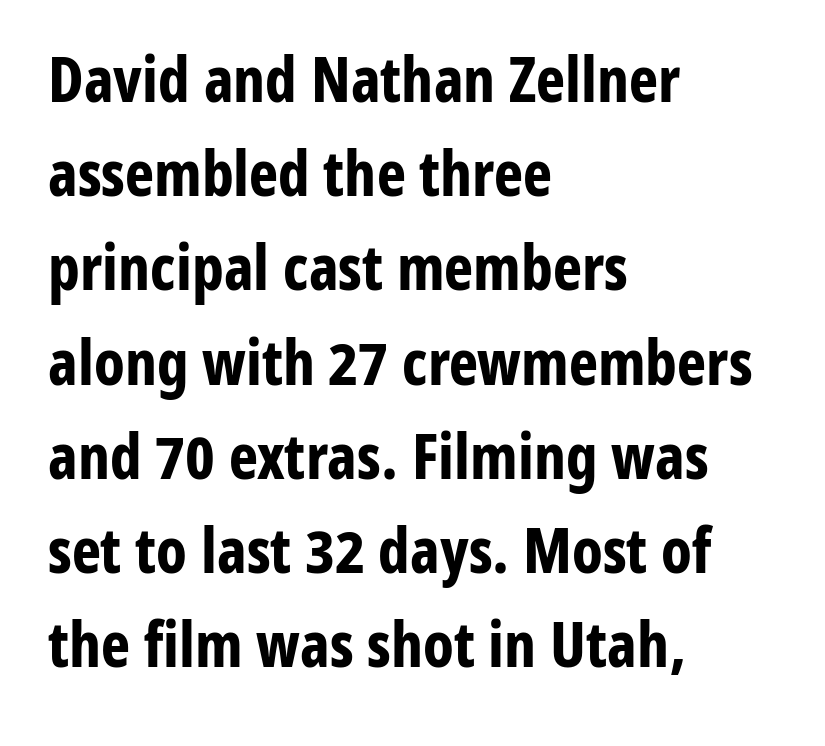
{"serif": "no", "italic": "no", "bold": "yes", "weight": "bold", "width": "condensed", "stroke_contrast": "low", "x_height": "medium", "monospaced": "no", "underline": "no", "align": "left", "line_spacing": "normal", "line_spacing_ratio": 1.52, "letter_spacing": "normal", "letter_spacing_em": 0.0, "glyph_px": 62}
